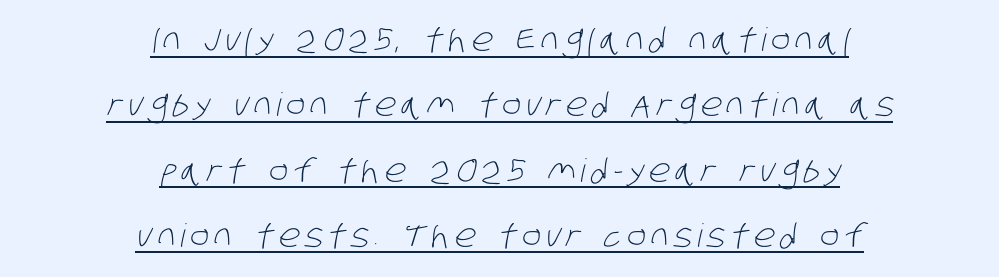
Q: Is the text bold? A: No.
Q: Is the typeface a serif or a sans-serif typeface? A: Sans-serif.
Q: Is the text underlined? A: Yes.
Q: How is the paragraph aligned? A: Centered.
Q: Is the spacing between lines tight, normal or loose? A: Loose.
Q: Width (condensed, normal, or wide)? A: Condensed.
Q: Stroke contrast? A: Low.
Q: x-height? A: Large.
Q: Monospaced? A: No.
